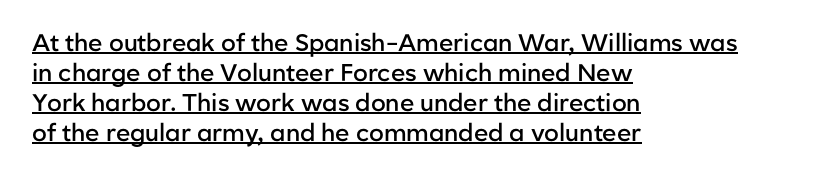
{"italic": "no", "bold": "semi", "underline": "yes", "align": "left", "line_spacing": "normal", "line_spacing_ratio": 1.25, "letter_spacing": "normal", "letter_spacing_em": 0.0, "glyph_px": 24}
